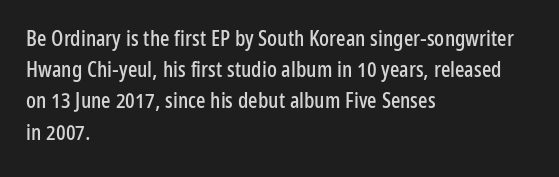
{"italic": "no", "underline": "no", "align": "left", "line_spacing": "normal", "line_spacing_ratio": 1.42, "letter_spacing": "normal", "letter_spacing_em": 0.0, "glyph_px": 22}
